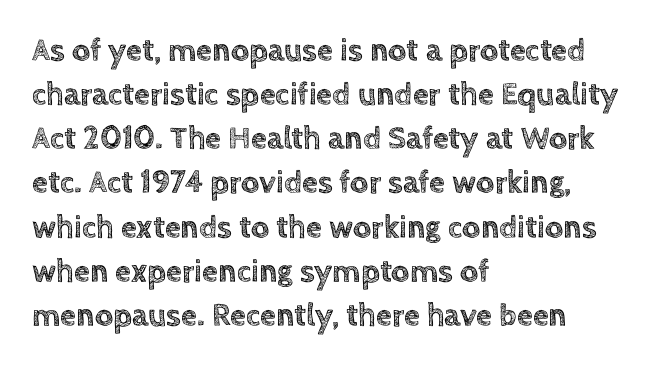
The image shows 32 px text type, upright; set left-aligned, normal line spacing (1.38x), normal letter spacing, not underlined; a large x-height.
